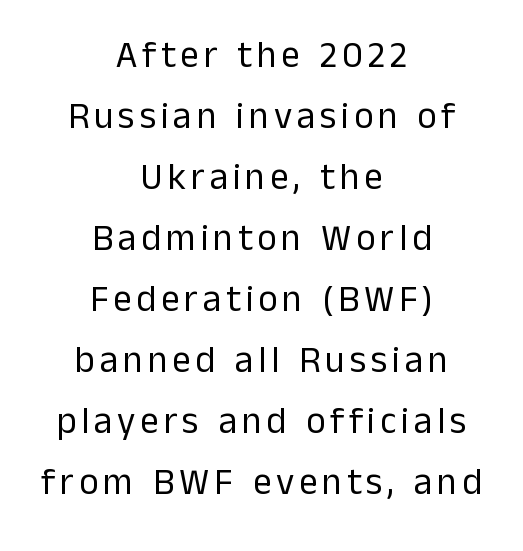
The type family on display is of the sans-serif kind. Posture: straight, roman, zero tilt. Type without underlining. Each letter keeps its own natural width here, so spacing adapts to shape.
